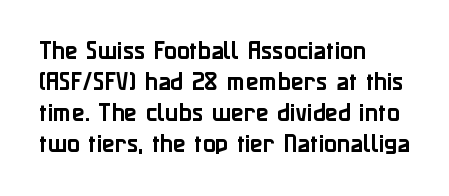
Q: Is the text italic (slanted)? A: No, it is upright.
Q: Is the text underlined? A: No.
Q: How is the paragraph aligned? A: Left-aligned.
Q: Is the spacing between letters normal or unusually wide? A: Normal.
Q: Is the spacing between lines tight, normal or loose? A: Normal.
